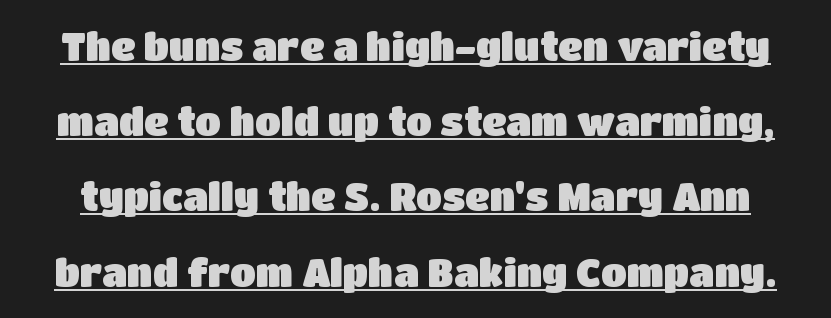
The image shows 38 px sans-serif type, upright; set loose line spacing (1.98x), normal letter spacing, underlined; low stroke contrast and a large x-height.
